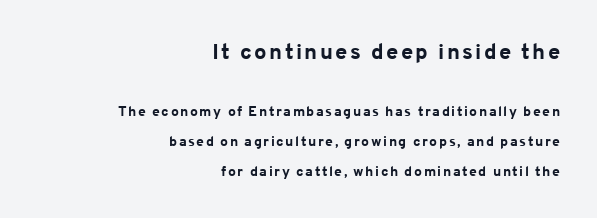
Unmarked baselines from the first word to the last. Is the type bold? Yes — the strokes are clearly thick and heavy. Style check: upright. Scale decreases going downward across the two blocks. Summary of vertical rhythm: relaxed, with wide interline spacing.
